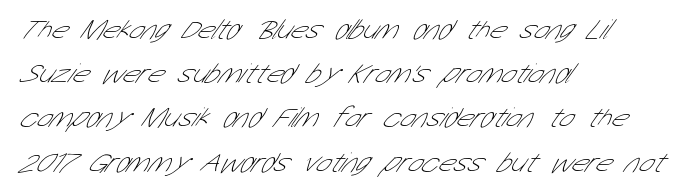
The image shows 28 px thin, condensed sans-serif type; set left-aligned, normal line spacing (1.58x), normal letter spacing, not underlined; low stroke contrast and a medium x-height.
